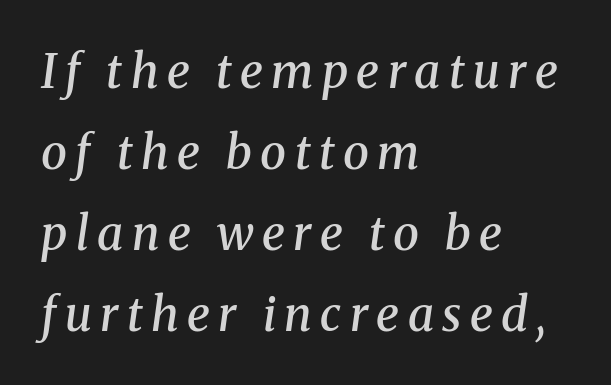
The image shows 47 px semibold serif type, italic (leaning right); set left-aligned, line spacing 1.72x, not underlined; medium stroke contrast and a medium x-height.
